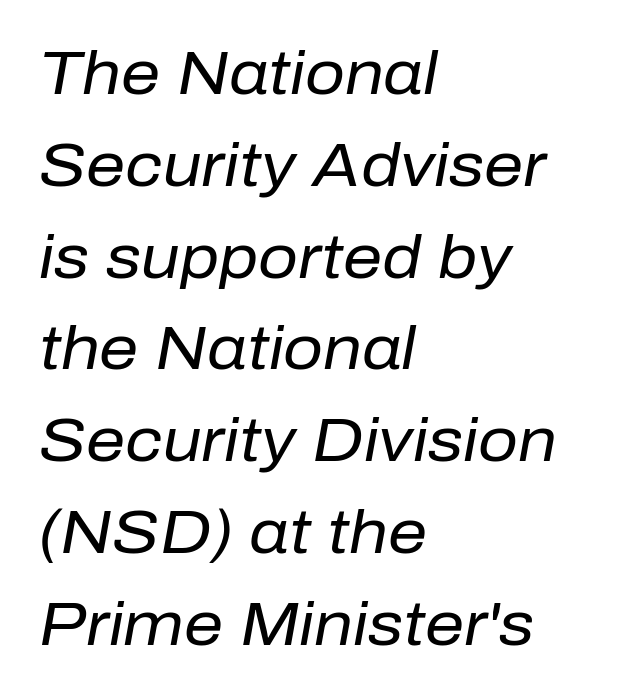
The image shows 62 px regular-weight type, italic (leaning right); set left-aligned, normal line spacing (1.48x), normal letter spacing, not underlined; low stroke contrast and a medium x-height.
